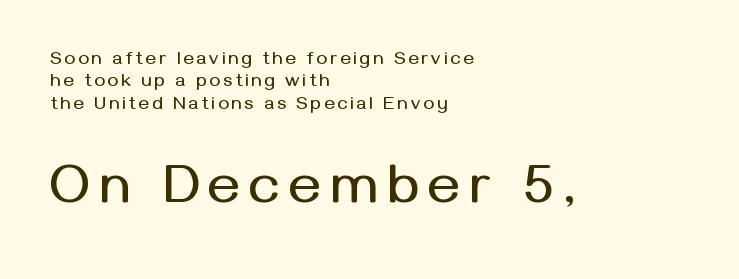
Q: Is the text italic (slanted)? A: No, it is upright.
Q: Is the typeface a serif or a sans-serif typeface? A: Sans-serif.
Q: Is the text underlined? A: No.
Q: How is the paragraph aligned? A: Left-aligned.
Q: Which block of text is set in a larger size, the first (top) or the second (bottom)? A: The second (bottom) one.
Q: Width (condensed, normal, or wide)? A: Normal.
Q: Stroke contrast? A: Medium.
Q: x-height? A: Medium.
Q: Monospaced? A: No.
